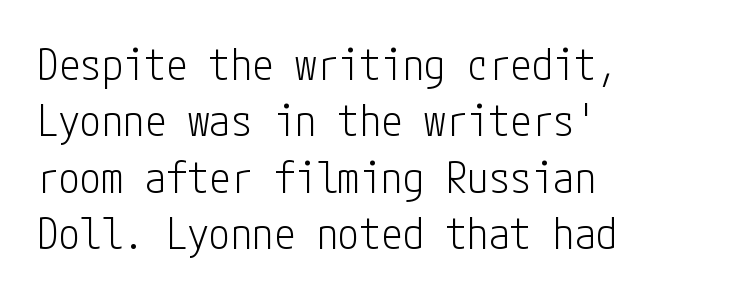
The image shows 43 px light, condensed sans-serif type, upright; set left-aligned, normal line spacing (1.31x), normal letter spacing, not underlined; low stroke contrast and a medium x-height.
